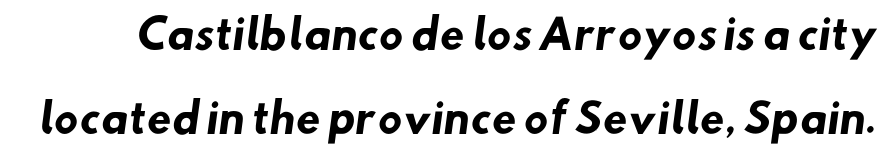
The image shows 40 px heavy sans-serif type; set loose line spacing (2.11x), normal letter spacing, not underlined; low stroke contrast and a small x-height.
